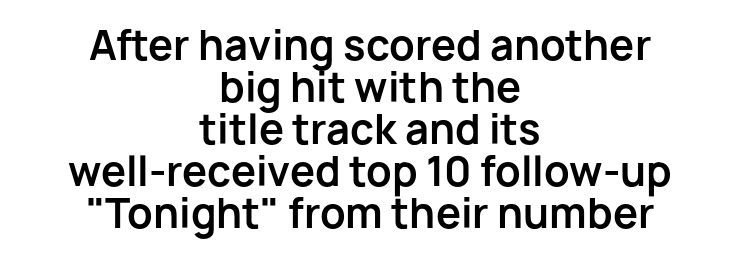
Nope, not italic — everything's standing straight. The line texture is even and compact thanks to regular tracking. Reading down the column, the eye jumps only a short way to each next line. Weight: bold.
